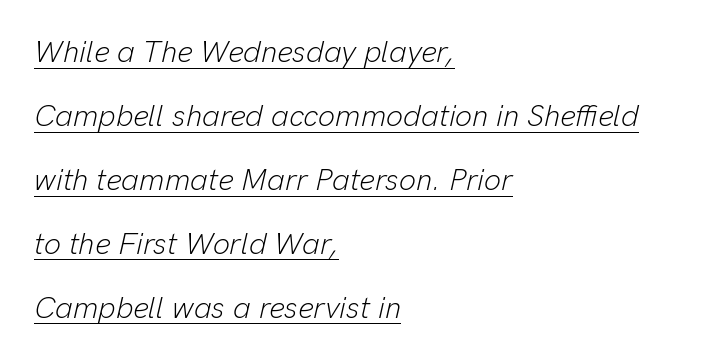
{"italic": "yes", "lean": "right", "slant_degrees": 13, "bold": "no", "weight": "light", "width": "normal", "stroke_contrast": "low", "x_height": "medium", "monospaced": "no", "underline": "yes", "align": "left", "line_spacing": "loose", "line_spacing_ratio": 2.13, "letter_spacing": "normal", "letter_spacing_em": 0.0, "glyph_px": 30}
